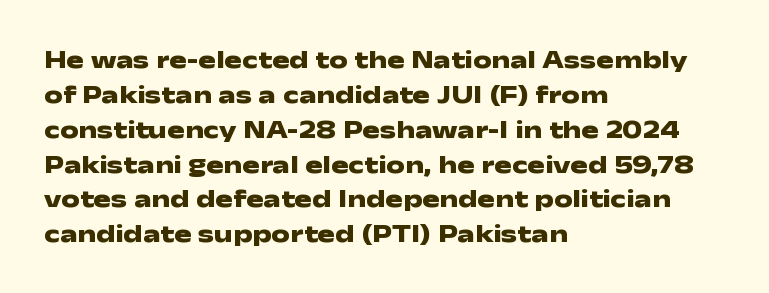
The image shows 26 px bold type, upright; set left-aligned, normal line spacing (1.34x), normal letter spacing, not underlined.
